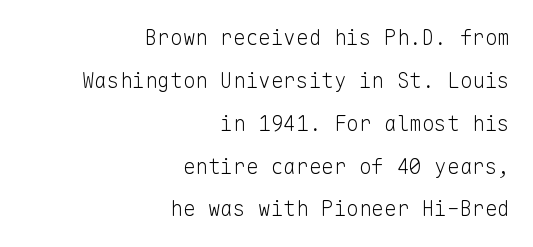
The image shows 21 px text type, upright; set right-aligned, loose line spacing (2.04x), normal letter spacing, not underlined.
